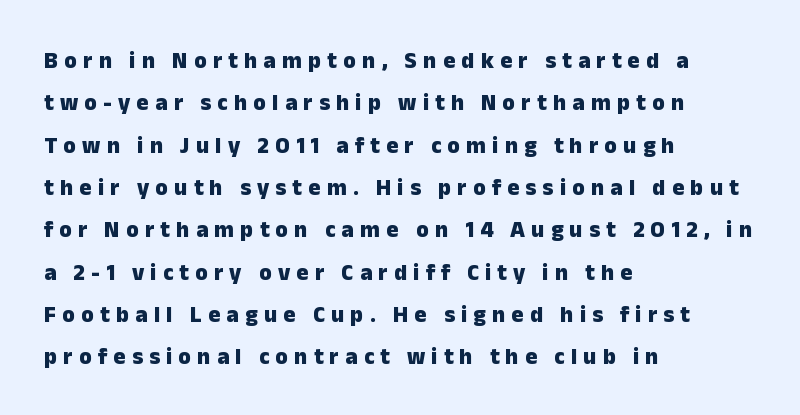
Q: Is the text bold? A: Yes.
Q: Is the text italic (slanted)? A: No, it is upright.
Q: Is the text underlined? A: No.
Q: How is the paragraph aligned? A: Left-aligned.
Q: Is the spacing between letters normal or unusually wide? A: Unusually wide.
